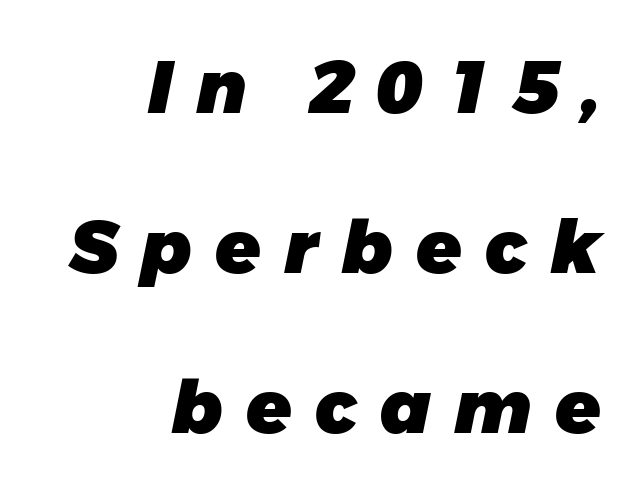
If you measured baseline to baseline, you'd find a long distance. Honestly, there is no underline to notice here at all. A typesetter would label this face a sans. Does the copy run flush right? Yes — the right margin is perfectly even. The tracking jumps out immediately: characters are airy and widely separated. The letters advance in unequal steps, a hallmark of proportional type.
